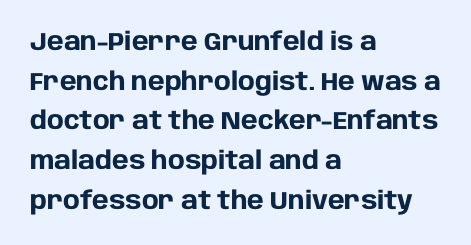
The words here are not underlined. Glyph-to-glyph distance matches everyday printed text. The rows are spaced the way most documents space them. The lettering holds an erect, upright posture throughout. Heavy-handed strokes throughout: this text is bold. Which margin do the lines hug? The left one — the right edge is uneven.
